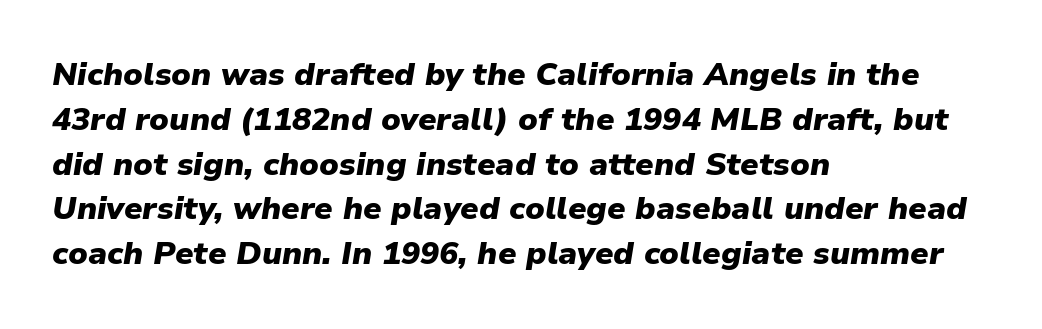
Q: Is the text bold? A: Yes.
Q: Is the text italic (slanted)? A: Yes, it leans right by about 9 degrees.
Q: Is the text underlined? A: No.
Q: How is the paragraph aligned? A: Left-aligned.
Q: Is the spacing between letters normal or unusually wide? A: Normal.
Q: Is the spacing between lines tight, normal or loose? A: Normal.
Q: Width (condensed, normal, or wide)? A: Normal.
Q: Stroke contrast? A: Low.
Q: x-height? A: Medium.
Q: Monospaced? A: No.
